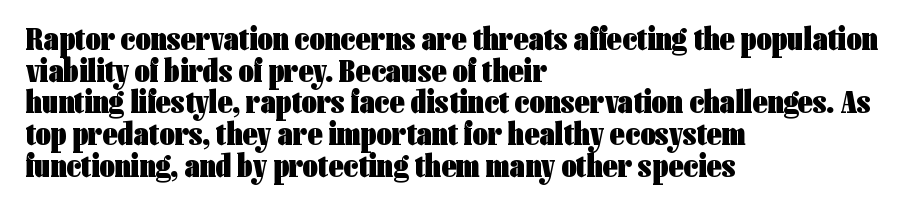
Q: Is the text bold? A: Yes.
Q: Is the text italic (slanted)? A: No, it is upright.
Q: Is the typeface a serif or a sans-serif typeface? A: Sans-serif.
Q: Is the text underlined? A: No.
Q: How is the paragraph aligned? A: Left-aligned.
Q: Is the spacing between letters normal or unusually wide? A: Normal.
Q: Is the spacing between lines tight, normal or loose? A: Tight.
Q: Width (condensed, normal, or wide)? A: Condensed.
Q: Stroke contrast? A: Low.
Q: x-height? A: Medium.
Q: Monospaced? A: No.
